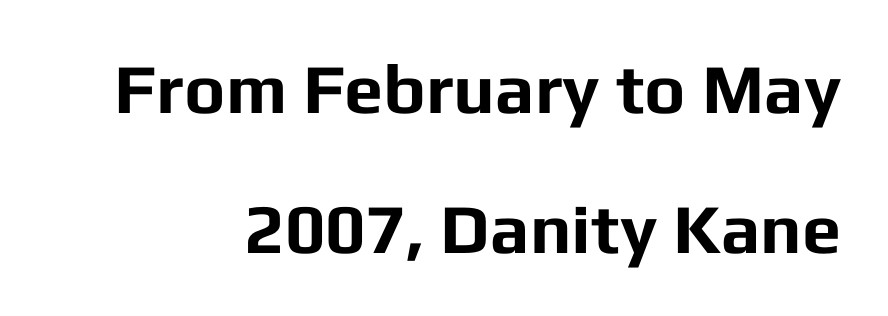
The image shows 70 px bold sans-serif type, upright; set right-aligned, loose line spacing (2.0x), normal letter spacing, not underlined; low stroke contrast and a medium x-height.
